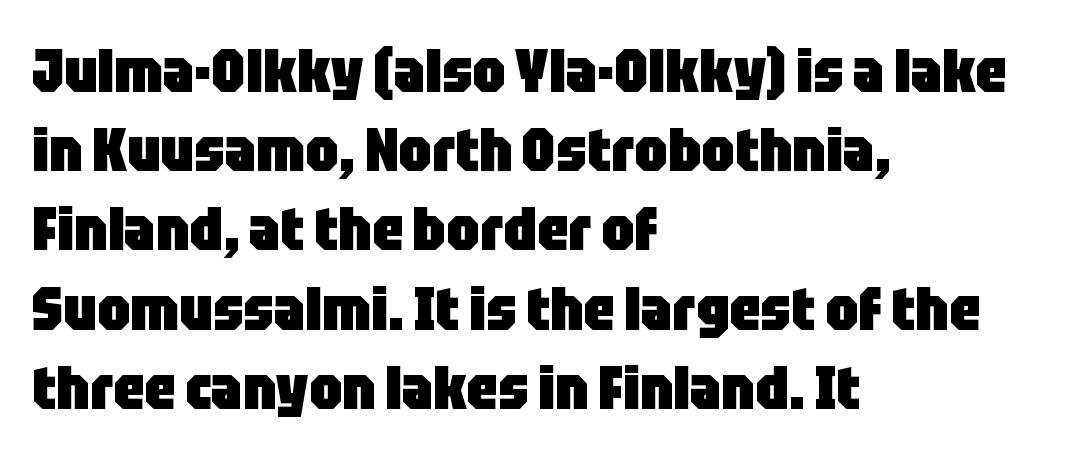
Q: Is the text bold? A: Yes.
Q: Is the text italic (slanted)? A: No, it is upright.
Q: Is the typeface a serif or a sans-serif typeface? A: Sans-serif.
Q: Is the text underlined? A: No.
Q: How is the paragraph aligned? A: Left-aligned.
Q: Is the spacing between letters normal or unusually wide? A: Normal.
Q: Is the spacing between lines tight, normal or loose? A: Normal.
Q: Width (condensed, normal, or wide)? A: Condensed.
Q: Stroke contrast? A: Low.
Q: x-height? A: Large.
Q: Monospaced? A: No.
